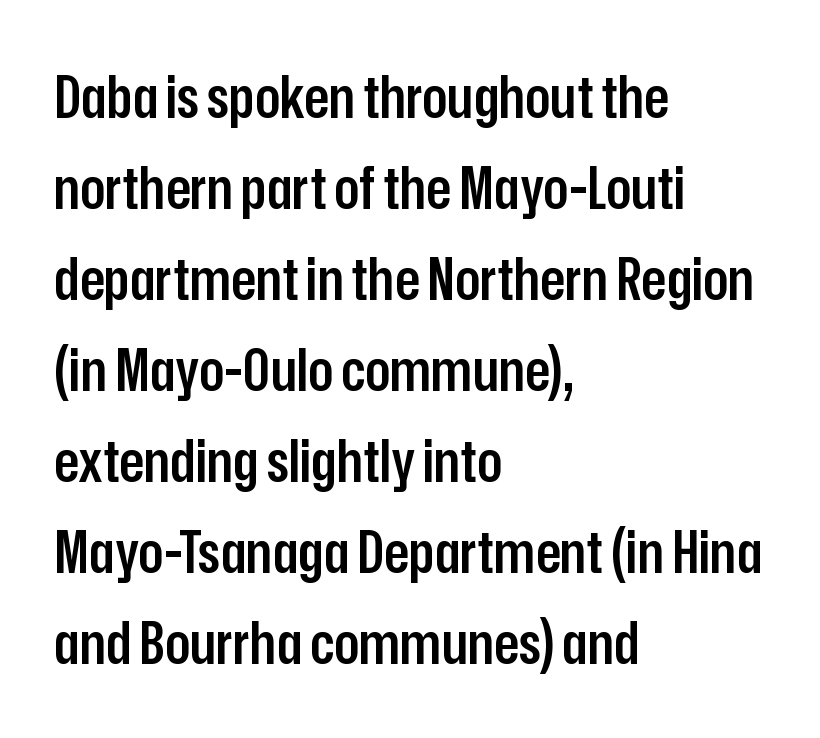
Plain, unruled lines of type. Short note: letters normally spaced. These lines were composed using upright roman letters. A fair bit of extra ink — the face is semibold, not bold.
